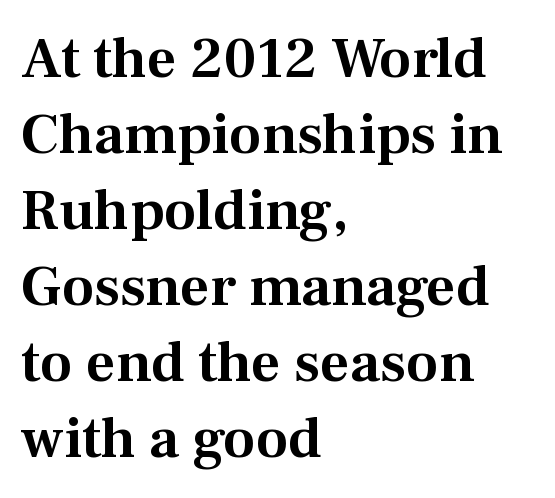
The image shows 58 px serif type, upright; set left-aligned, normal line spacing (1.31x), normal letter spacing, not underlined; medium stroke contrast and a medium x-height.
